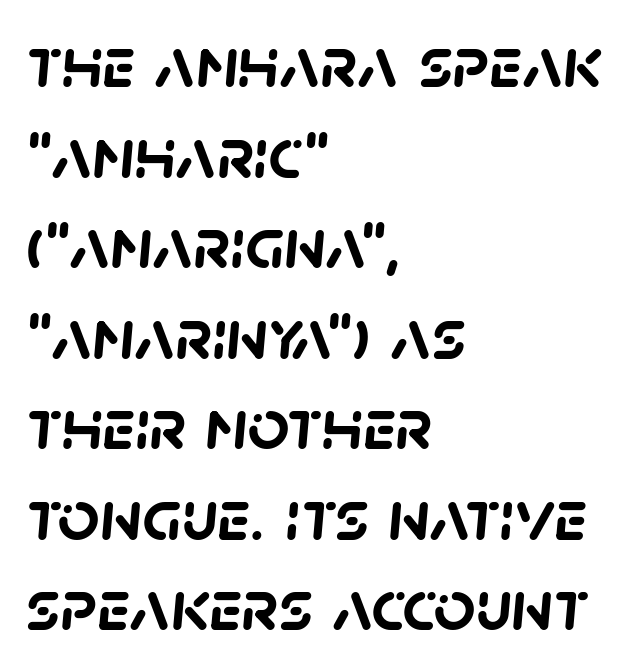
The image shows 73 px semibold sans-serif type; set left-aligned, line spacing 1.24x, normal letter spacing, not underlined; low stroke contrast and a large x-height.
